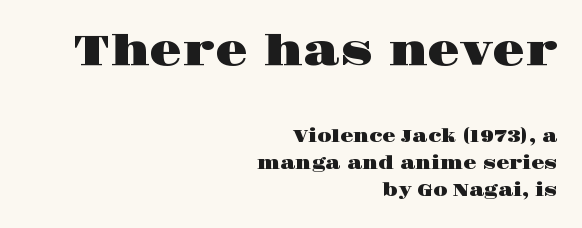
The image shows 42 px wide serif type, upright; set right-aligned, normal line spacing (1.59x), normal letter spacing, not underlined; the first (top) block is 2.47x larger; high stroke contrast and a large x-height.
